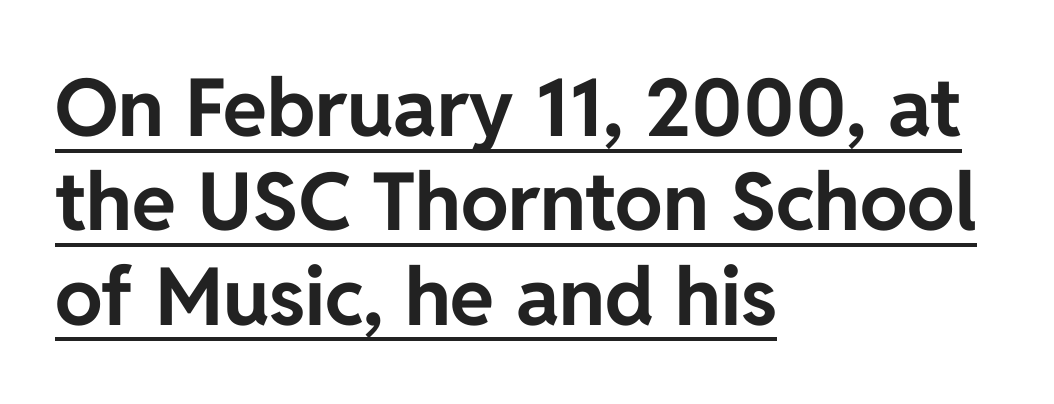
Font category for this specimen: sans-serif. This is roman type, the default non-slanted kind. I'd describe the lettering as bold — thick and assertive. Quick note: underline on.
